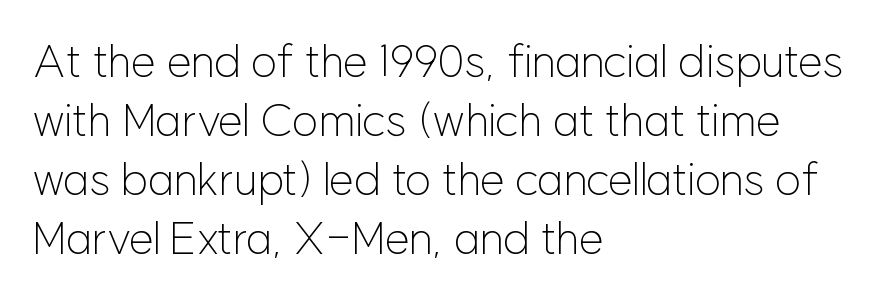
Q: Is the text bold? A: No.
Q: Is the text italic (slanted)? A: No, it is upright.
Q: Is the typeface a serif or a sans-serif typeface? A: Sans-serif.
Q: Is the text underlined? A: No.
Q: How is the paragraph aligned? A: Left-aligned.
Q: Is the spacing between letters normal or unusually wide? A: Normal.
Q: Is the spacing between lines tight, normal or loose? A: Normal.
Q: Width (condensed, normal, or wide)? A: Normal.
Q: Stroke contrast? A: Low.
Q: x-height? A: Medium.
Q: Monospaced? A: No.
